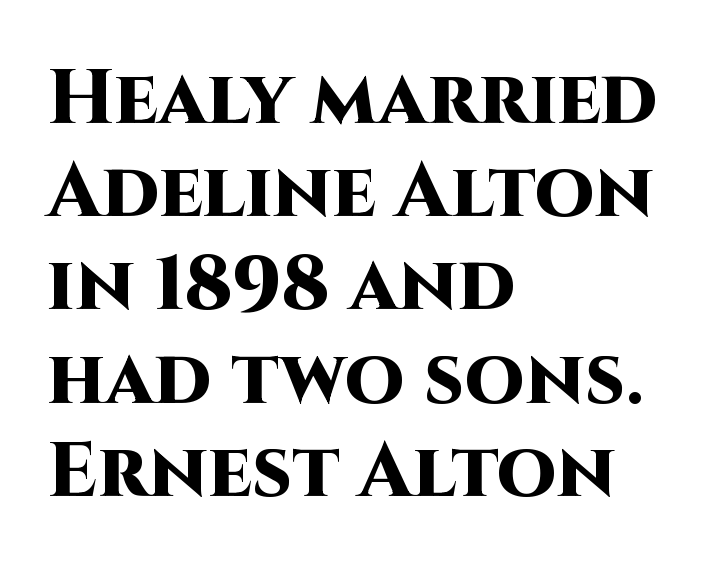
Q: Is the text bold? A: Yes.
Q: Is the text italic (slanted)? A: No, it is upright.
Q: Is the typeface a serif or a sans-serif typeface? A: Sans-serif.
Q: Is the text underlined? A: No.
Q: How is the paragraph aligned? A: Left-aligned.
Q: Is the spacing between letters normal or unusually wide? A: Normal.
Q: Width (condensed, normal, or wide)? A: Normal.
Q: Stroke contrast? A: High.
Q: x-height? A: Large.
Q: Monospaced? A: No.
